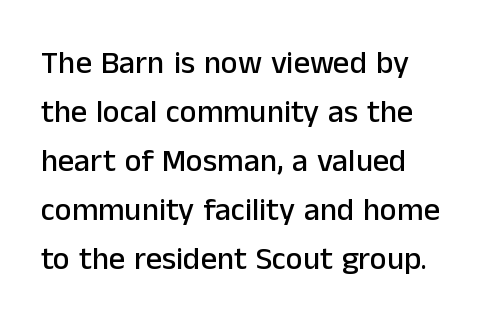
Q: Is the text italic (slanted)? A: No, it is upright.
Q: Is the typeface a serif or a sans-serif typeface? A: Sans-serif.
Q: Is the text underlined? A: No.
Q: Is the spacing between letters normal or unusually wide? A: Normal.
Q: Is the spacing between lines tight, normal or loose? A: Normal.
Q: Width (condensed, normal, or wide)? A: Normal.
Q: Stroke contrast? A: Low.
Q: x-height? A: Medium.
Q: Monospaced? A: No.
